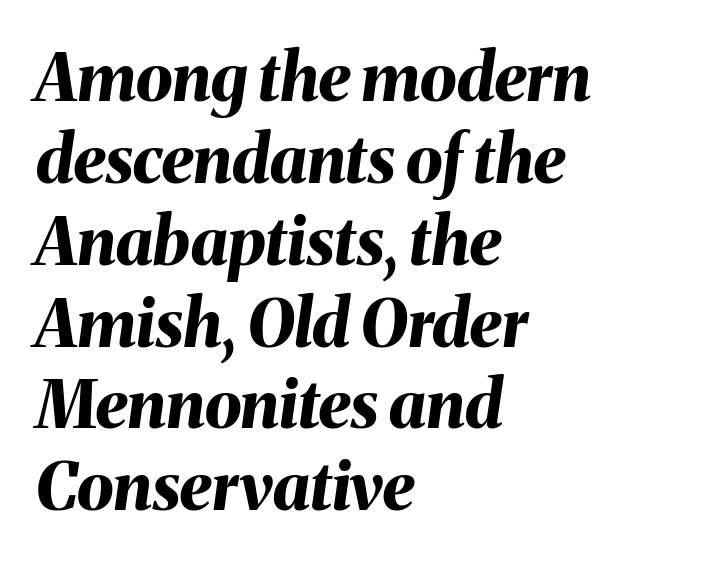
Just letters on the line, the space beneath them empty. The rendering uses natural spacing where letterforms have individual widths. Notice how the passage keeps a crisp vertical edge on the left only. Pretty heavy lettering here — definitely bold. Observe the ordinary spacing: letters are neighbours, not strangers. Would a proofreader flag this as italicized? Yes.
